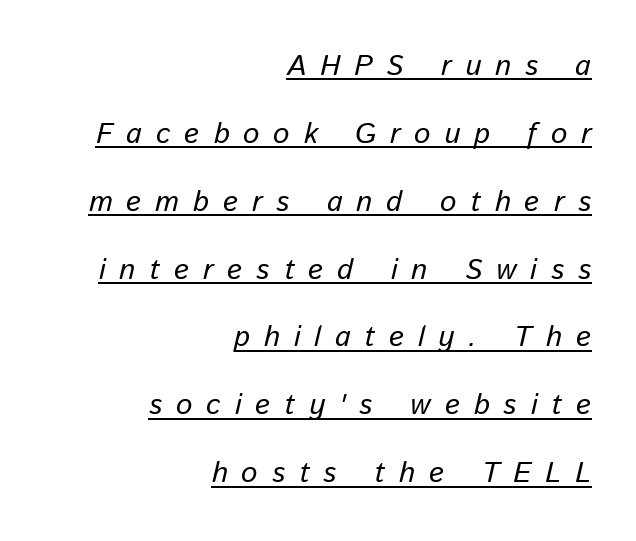
Q: Is the text italic (slanted)? A: Yes, it leans right by about 13 degrees.
Q: Is the text underlined? A: Yes.
Q: How is the paragraph aligned? A: Right-aligned.
Q: Is the spacing between letters normal or unusually wide? A: Unusually wide.
Q: Is the spacing between lines tight, normal or loose? A: Loose.
Q: Width (condensed, normal, or wide)? A: Normal.
Q: Stroke contrast? A: Low.
Q: x-height? A: Medium.
Q: Monospaced? A: No.
